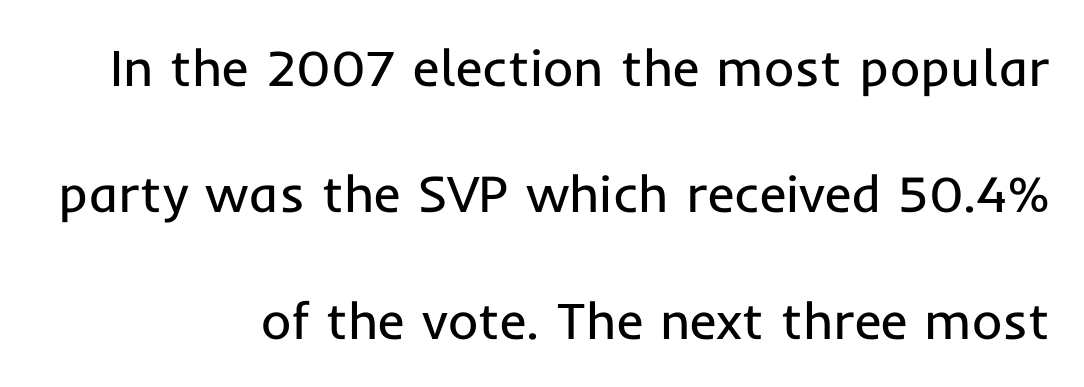
{"serif": "no", "italic": "no", "bold": "no", "weight": "regular", "width": "normal", "stroke_contrast": "low", "x_height": "medium", "monospaced": "no", "underline": "no", "align": "right", "line_spacing": "loose", "line_spacing_ratio": 2.43, "letter_spacing": "normal", "letter_spacing_em": 0.0, "glyph_px": 52}
